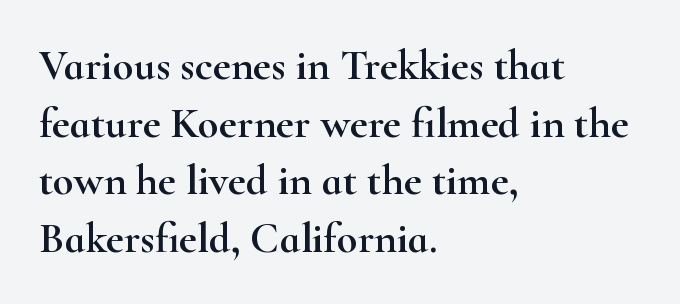
This sample has the flowing, uneven cadence of proportional lettering. Lines of text with bare space underneath. Which margin do the lines hug? The left one — the right edge is uneven. The rendering uses a moderate line-height, typical for paragraphs. Short note: letters normally spaced. If you drew a line through each stem, it would be perfectly vertical.
